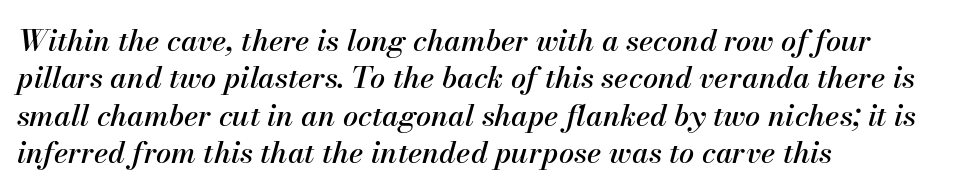
Q: Is the text italic (slanted)? A: Yes, it leans right by about 13 degrees.
Q: Is the text underlined? A: No.
Q: How is the paragraph aligned? A: Left-aligned.
Q: Is the spacing between letters normal or unusually wide? A: Normal.
Q: Is the spacing between lines tight, normal or loose? A: Normal.
Q: Width (condensed, normal, or wide)? A: Normal.
Q: Stroke contrast? A: Medium.
Q: x-height? A: Small.
Q: Monospaced? A: No.
